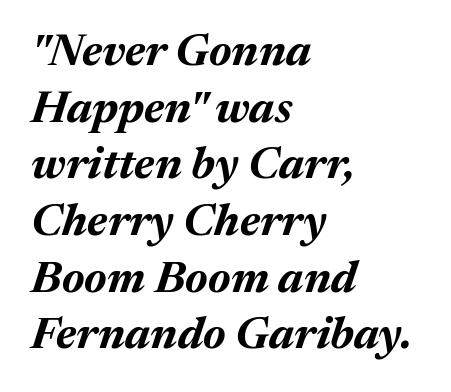
Q: Is the text bold? A: Yes.
Q: Is the text italic (slanted)? A: Yes, it leans right by about 17 degrees.
Q: Is the text underlined? A: No.
Q: How is the paragraph aligned? A: Left-aligned.
Q: Is the spacing between letters normal or unusually wide? A: Normal.
Q: Is the spacing between lines tight, normal or loose? A: Normal.
Q: Width (condensed, normal, or wide)? A: Normal.
Q: Stroke contrast? A: Medium.
Q: x-height? A: Medium.
Q: Monospaced? A: No.
